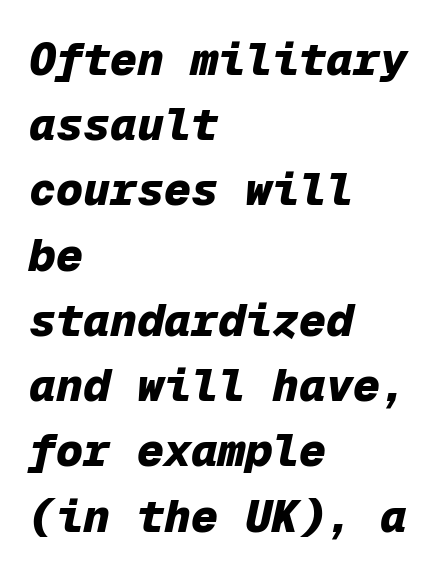
The image shows 45 px heavy type, italic (leaning right), monospaced; set left-aligned, normal line spacing (1.45x), normal letter spacing, not underlined; low stroke contrast and a medium x-height.
